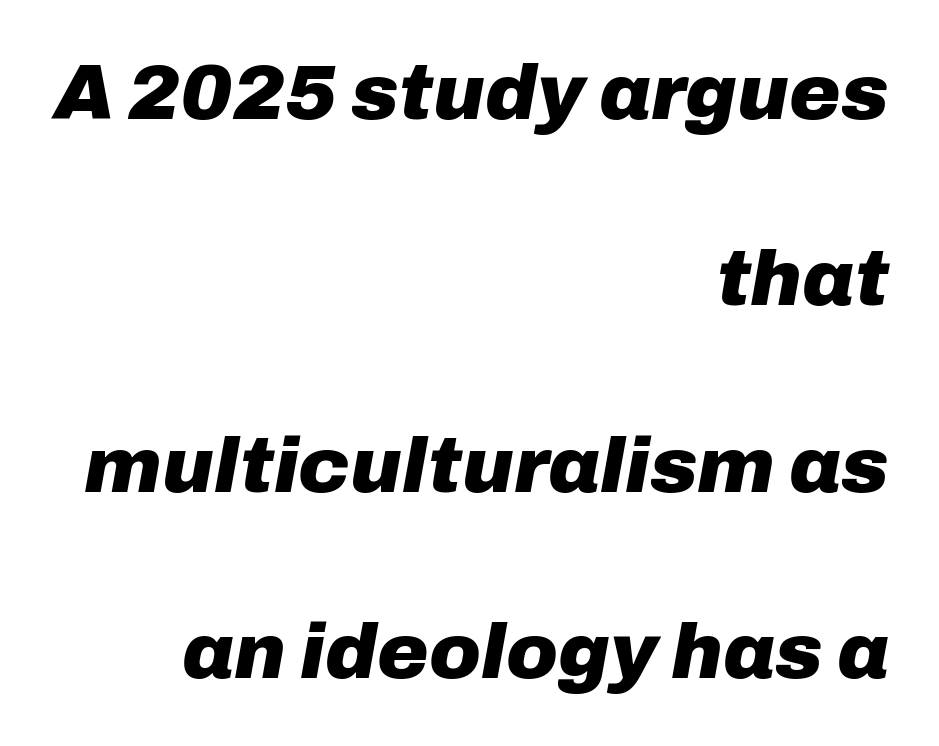
The letterforms sit shoulder to shoulder at normal distance. You could fit nearly another row in the gap between these rows. Character widths vary here, with narrow letters taking less room than wide ones. An italicized treatment has been applied to the whole sample. The passage shown is emphatically bold. This sample is right-justified, so line beginnings fall wherever the words allow.
